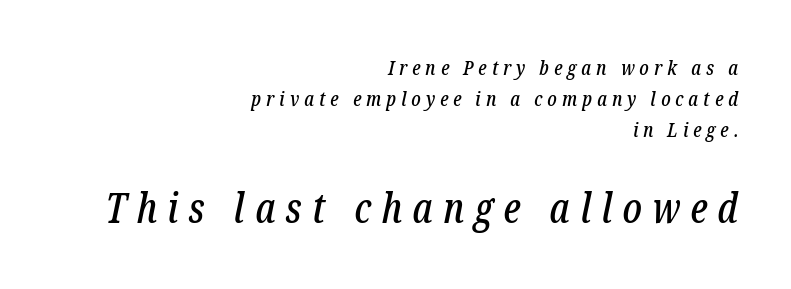
Q: Is the text italic (slanted)? A: Yes, it leans right by about 12 degrees.
Q: Is the typeface a serif or a sans-serif typeface? A: Serif.
Q: Is the text underlined? A: No.
Q: How is the paragraph aligned? A: Right-aligned.
Q: Is the spacing between letters normal or unusually wide? A: Unusually wide.
Q: Is the spacing between lines tight, normal or loose? A: Normal.
Q: Which block of text is set in a larger size, the first (top) or the second (bottom)? A: The second (bottom) one.
Q: Width (condensed, normal, or wide)? A: Condensed.
Q: Stroke contrast? A: Low.
Q: x-height? A: Medium.
Q: Monospaced? A: No.
